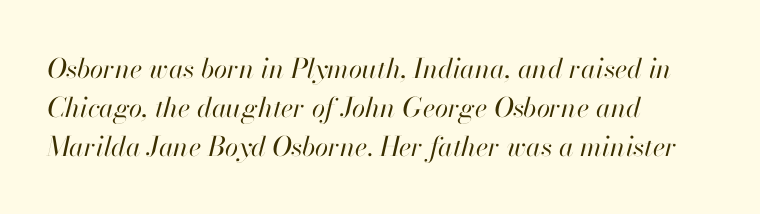
The axis of the letterforms is tilted away from vertical. Stroke thickness stays within the range of a standard reading face or lighter. Decoration check: the copy has no underline. Regarding leading, the lines here are spaced in the standard way.
